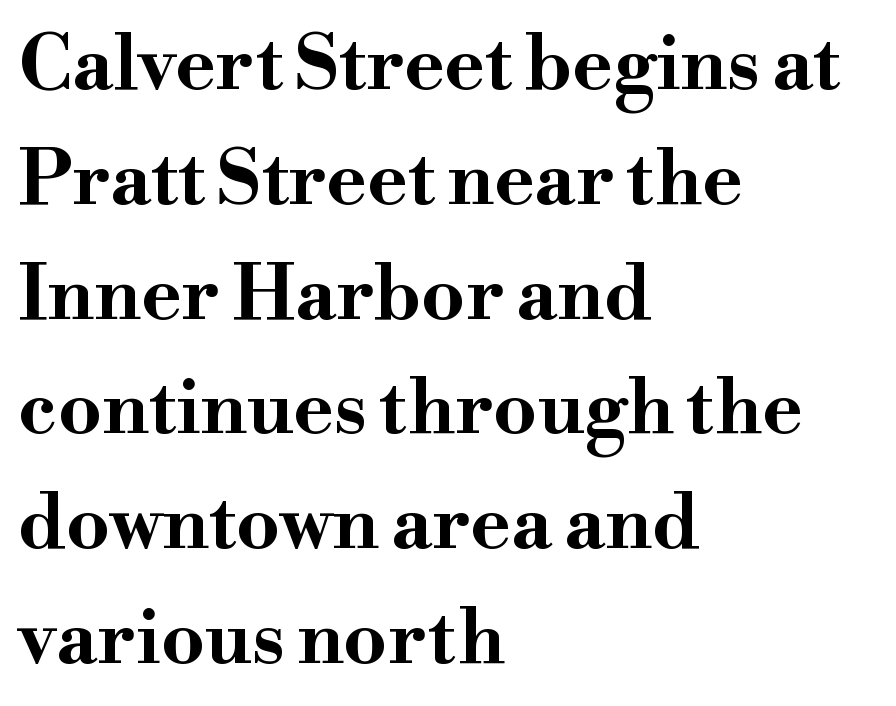
Q: Is the text bold? A: Yes.
Q: Is the text italic (slanted)? A: No, it is upright.
Q: Is the typeface a serif or a sans-serif typeface? A: Serif.
Q: Is the text underlined? A: No.
Q: How is the paragraph aligned? A: Left-aligned.
Q: Is the spacing between letters normal or unusually wide? A: Normal.
Q: Is the spacing between lines tight, normal or loose? A: Normal.
Q: Width (condensed, normal, or wide)? A: Wide.
Q: Stroke contrast? A: High.
Q: x-height? A: Small.
Q: Monospaced? A: No.
